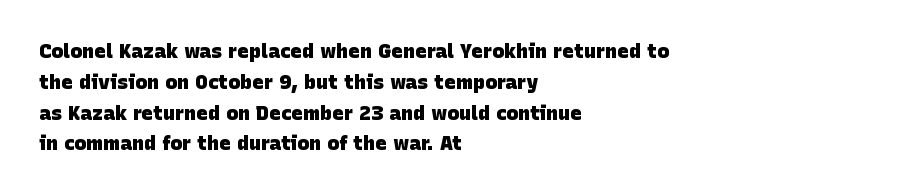
{"bold": "yes", "underline": "no", "align": "left", "line_spacing": "normal", "line_spacing_ratio": 1.54, "letter_spacing": "normal", "letter_spacing_em": 0.0, "glyph_px": 20}
